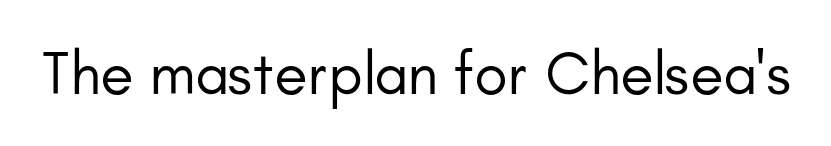
Q: Is the text bold? A: No.
Q: Is the text italic (slanted)? A: No, it is upright.
Q: Is the typeface a serif or a sans-serif typeface? A: Sans-serif.
Q: Is the text underlined? A: No.
Q: Is the spacing between letters normal or unusually wide? A: Normal.
Q: Width (condensed, normal, or wide)? A: Normal.
Q: Stroke contrast? A: Low.
Q: x-height? A: Small.
Q: Monospaced? A: No.
